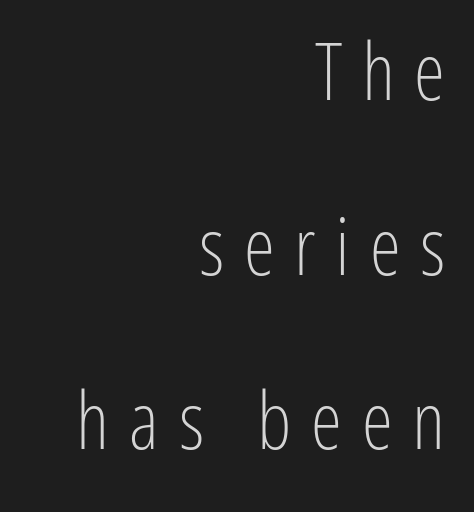
The lettering stays uniformly vertical, giving the passage a roman look. The letters are spread apart with noticeably loose tracking. Weight: regular or lighter. These lines are rendered in a variable-pitch font. Examine the stroke ends and you'll find no serifs. The strip under each line holds only bare page.
